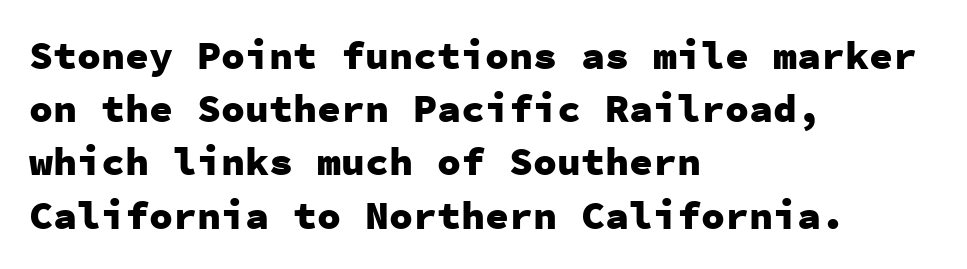
Q: Is the text bold? A: Yes.
Q: Is the text italic (slanted)? A: No, it is upright.
Q: Is the typeface a serif or a sans-serif typeface? A: Sans-serif.
Q: Is the text underlined? A: No.
Q: How is the paragraph aligned? A: Left-aligned.
Q: Is the spacing between letters normal or unusually wide? A: Normal.
Q: Is the spacing between lines tight, normal or loose? A: Normal.
Q: Width (condensed, normal, or wide)? A: Normal.
Q: Stroke contrast? A: Low.
Q: x-height? A: Medium.
Q: Monospaced? A: Yes.
